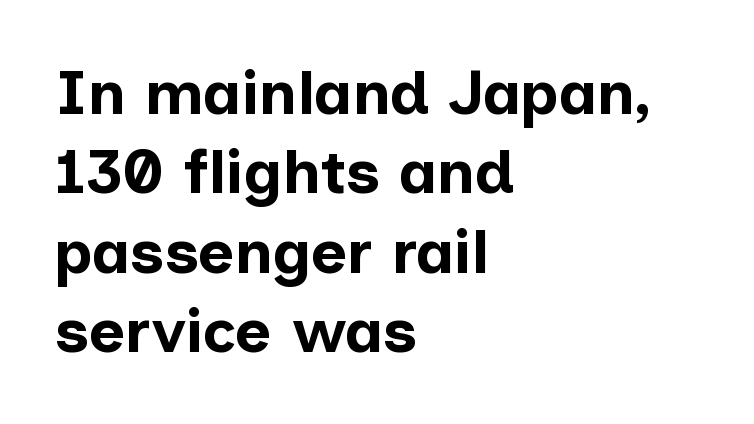
These lines carry a lot of weight — the face is fully bold. Is the block centered? No — it sits flush against the left margin. The typeface chosen for these lines omits serifs. Any mark beneath the type? The region is blank.
